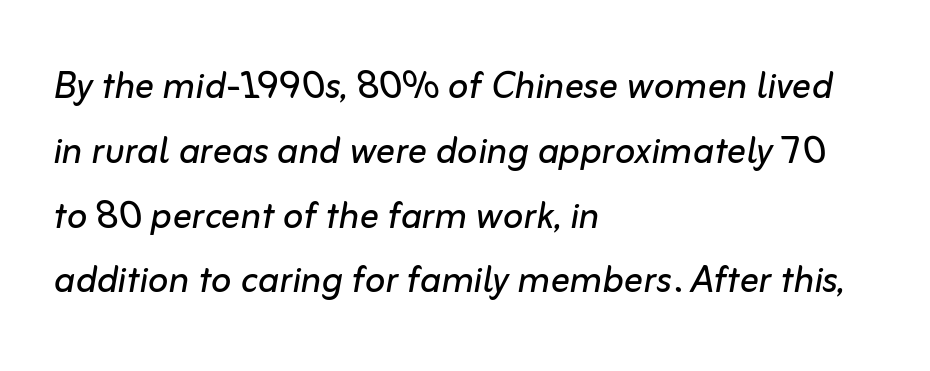
{"italic": "yes", "lean": "right", "slant_degrees": 10, "bold": "no", "weight": "regular", "width": "normal", "stroke_contrast": "low", "x_height": "medium", "monospaced": "no", "underline": "no", "align": "left", "line_spacing": "normal", "line_spacing_ratio": 1.35, "letter_spacing": "normal", "letter_spacing_em": 0.0, "glyph_px": 48}
